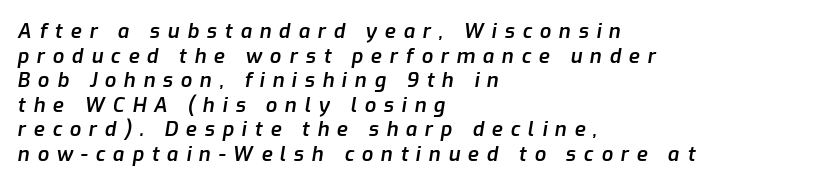
{"italic": "yes", "lean": "right", "slant_degrees": 9, "bold": "semi", "underline": "no", "align": "left", "line_spacing_ratio": 1.23, "letter_spacing": "wide", "letter_spacing_em": 0.39, "glyph_px": 20}
